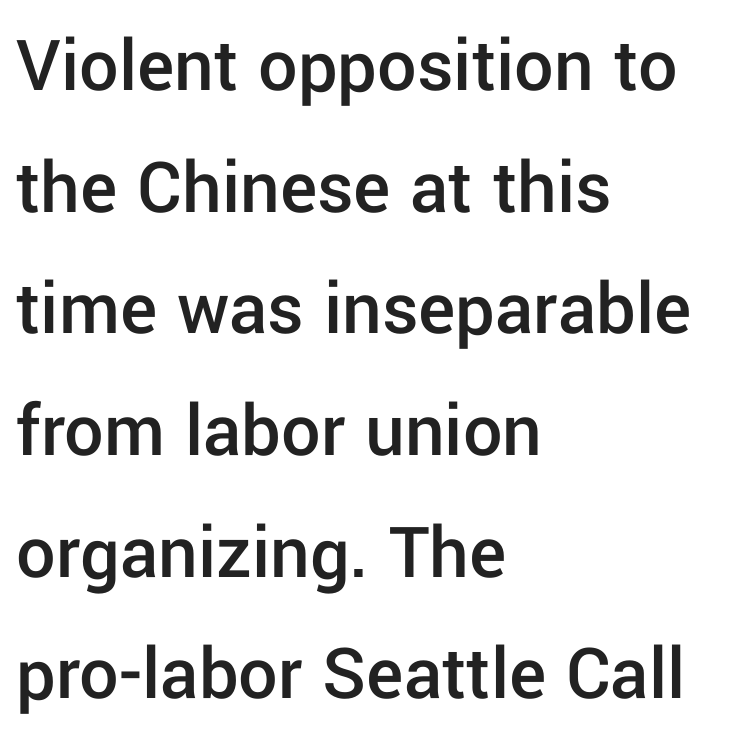
The font's upright variant was chosen for this text. Nope, no serifs anywhere on these letters. Regarding leading, the lines here are spaced in the standard way. Moderately thickened strokes mark this as semibold type. Left-aligned paragraph, ragged on the right. Words float on clear page, feet unadorned.
